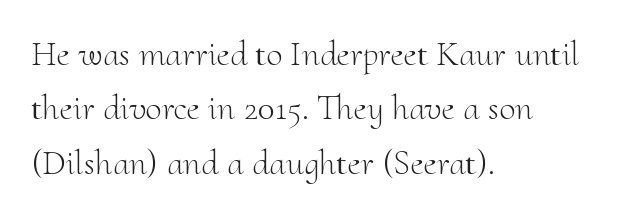
The image shows 36 px light serif type, upright; set left-aligned, normal line spacing (1.51x), normal letter spacing, not underlined; medium stroke contrast and a small x-height.
